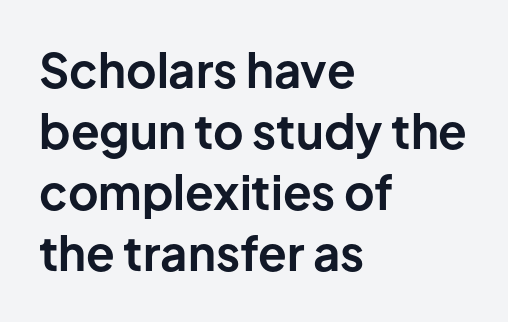
The image shows 47 px bold sans-serif type, upright; set left-aligned, normal line spacing (1.3x), normal letter spacing, not underlined; low stroke contrast and a medium x-height.
